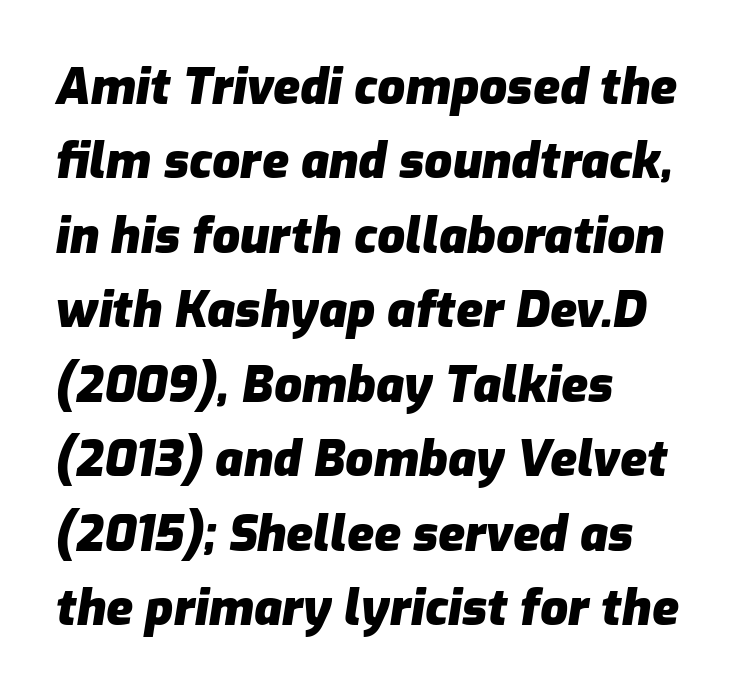
The foot of each line stays bare and open. The glyphs have the mass of a bold cut. The rendering anchors every line to the left-hand side. The letters advance in unequal steps, a hallmark of proportional type. Observe the ordinary spacing: letters are neighbours, not strangers.
